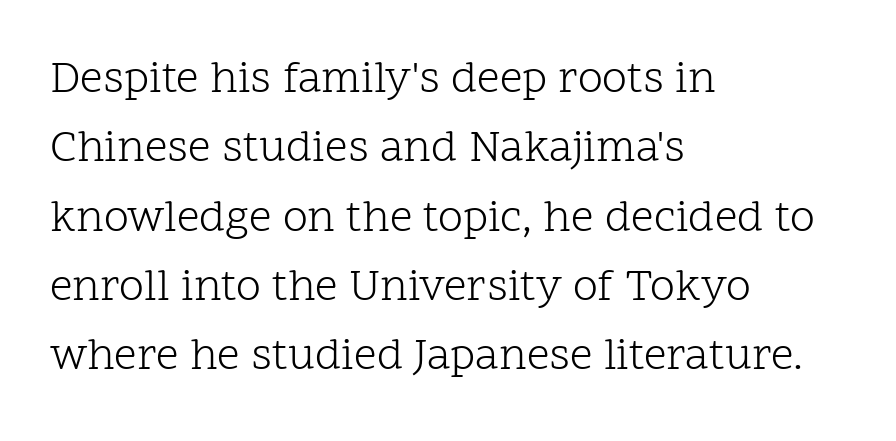
Q: Is the text bold? A: No.
Q: Is the text italic (slanted)? A: No, it is upright.
Q: Is the typeface a serif or a sans-serif typeface? A: Serif.
Q: Is the text underlined? A: No.
Q: How is the paragraph aligned? A: Left-aligned.
Q: Is the spacing between letters normal or unusually wide? A: Normal.
Q: Is the spacing between lines tight, normal or loose? A: Normal.
Q: Width (condensed, normal, or wide)? A: Normal.
Q: Stroke contrast? A: Low.
Q: x-height? A: Medium.
Q: Monospaced? A: No.
